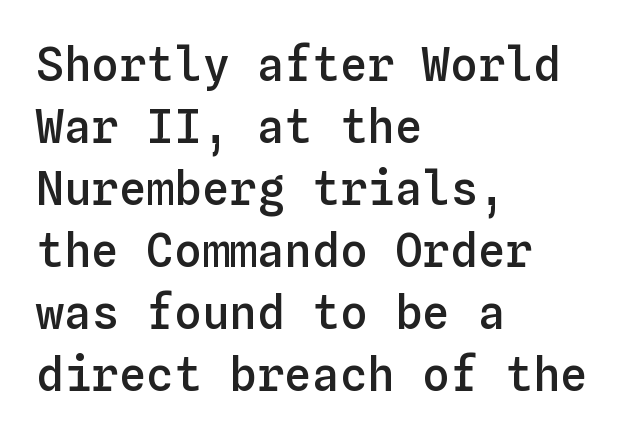
The image shows 46 px semibold type, upright, monospaced; set left-aligned, normal line spacing (1.35x), normal letter spacing, not underlined; low stroke contrast and a medium x-height.
